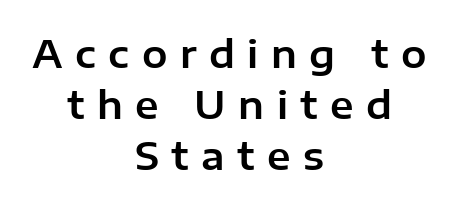
Q: Is the text italic (slanted)? A: No, it is upright.
Q: Is the typeface a serif or a sans-serif typeface? A: Sans-serif.
Q: Is the text underlined? A: No.
Q: How is the paragraph aligned? A: Centered.
Q: Is the spacing between letters normal or unusually wide? A: Unusually wide.
Q: Is the spacing between lines tight, normal or loose? A: Normal.
Q: Width (condensed, normal, or wide)? A: Normal.
Q: Stroke contrast? A: Low.
Q: x-height? A: Medium.
Q: Monospaced? A: No.
